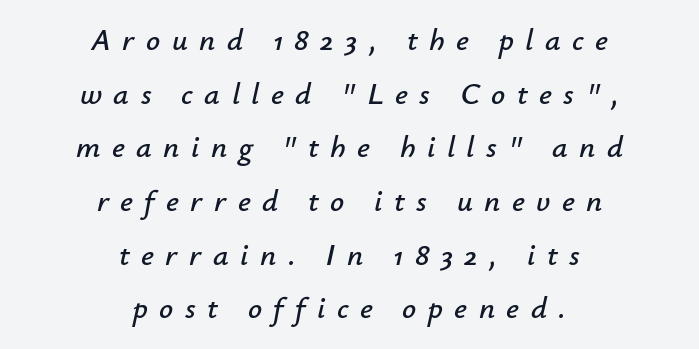
Is this a fixed-width face? No — the glyphs have proportional, varying widths. Tall strokes in this sample are angled rather than plumb. Loose tracking; the words dissolve into strings of separated letters. Letters rest on an invisible, unmarked baseline. This rendering uses center alignment, leaving both contours irregular but symmetric.
